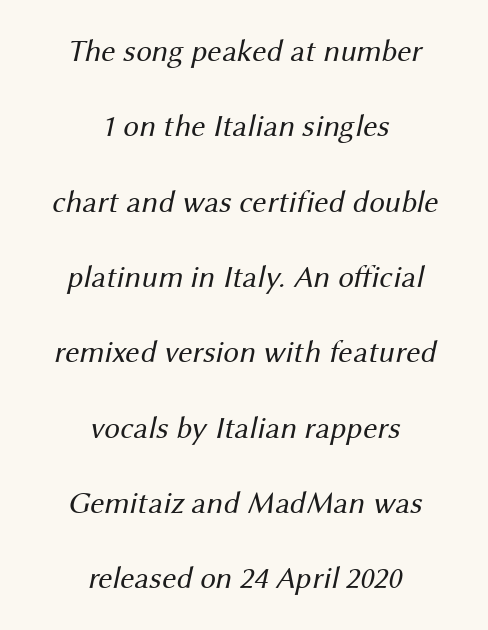
The image shows 31 px regular-weight sans-serif type; set centered, loose line spacing (2.43x), normal letter spacing, not underlined; medium stroke contrast and a medium x-height.
